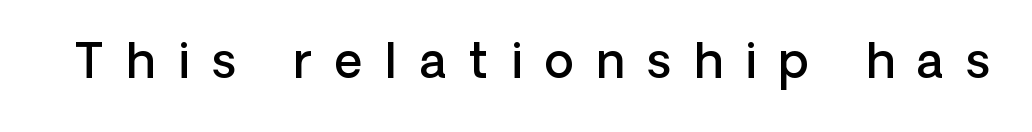
Q: Is the text bold? A: Semi-bold.
Q: Is the text italic (slanted)? A: No, it is upright.
Q: Is the typeface a serif or a sans-serif typeface? A: Sans-serif.
Q: Is the text underlined? A: No.
Q: Is the spacing between letters normal or unusually wide? A: Unusually wide.
Q: Width (condensed, normal, or wide)? A: Normal.
Q: Stroke contrast? A: Low.
Q: x-height? A: Medium.
Q: Monospaced? A: No.
